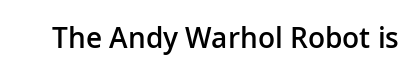
The image shows 28 px semibold sans-serif type, upright; set normal letter spacing, not underlined; low stroke contrast and a medium x-height.
